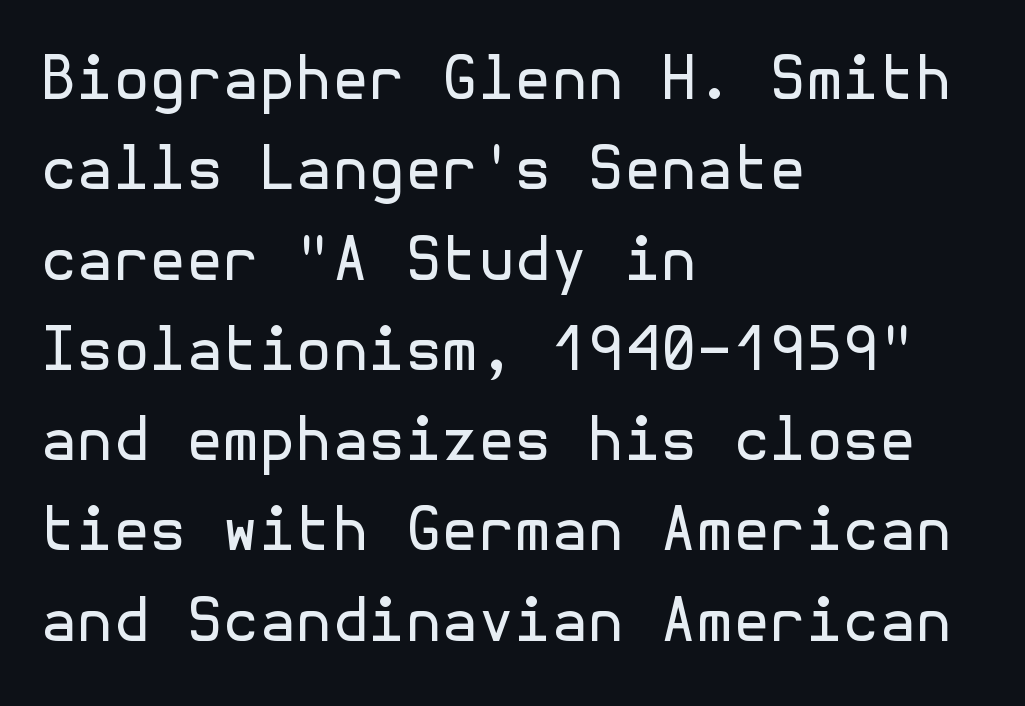
Q: Is the text bold? A: No.
Q: Is the text italic (slanted)? A: No, it is upright.
Q: Is the typeface a serif or a sans-serif typeface? A: Sans-serif.
Q: Is the text underlined? A: No.
Q: How is the paragraph aligned? A: Left-aligned.
Q: Is the spacing between letters normal or unusually wide? A: Normal.
Q: Is the spacing between lines tight, normal or loose? A: Normal.
Q: Width (condensed, normal, or wide)? A: Normal.
Q: x-height? A: Medium.
